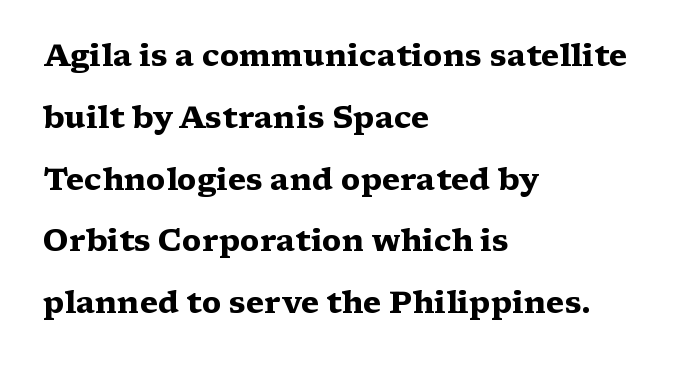
The image shows 30 px heavy, wide serif type, upright; set left-aligned, loose line spacing (2.06x), normal letter spacing, not underlined; medium stroke contrast and a medium x-height.
